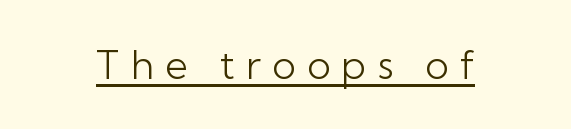
The image shows 39 px light sans-serif type, upright; set unusually wide letter spacing (+0.29 em), underlined; low stroke contrast and a medium x-height.
